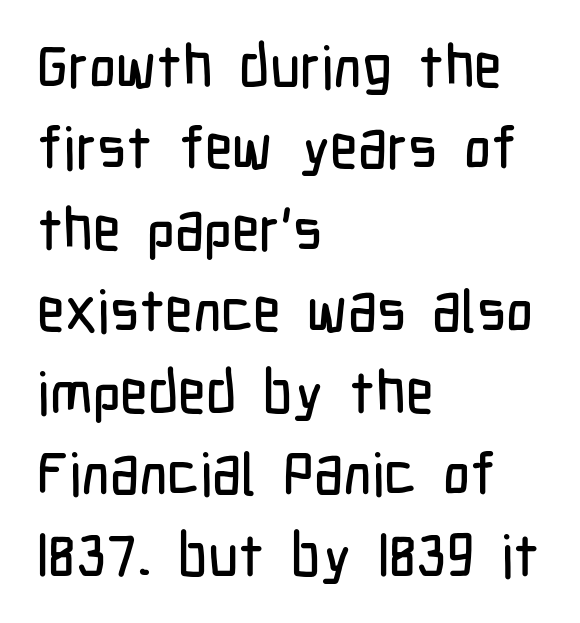
Q: Is the text italic (slanted)? A: No, it is upright.
Q: Is the typeface a serif or a sans-serif typeface? A: Sans-serif.
Q: Is the text underlined? A: No.
Q: How is the paragraph aligned? A: Left-aligned.
Q: Is the spacing between letters normal or unusually wide? A: Normal.
Q: Is the spacing between lines tight, normal or loose? A: Normal.
Q: Width (condensed, normal, or wide)? A: Condensed.
Q: Stroke contrast? A: Low.
Q: x-height? A: Medium.
Q: Monospaced? A: No.
